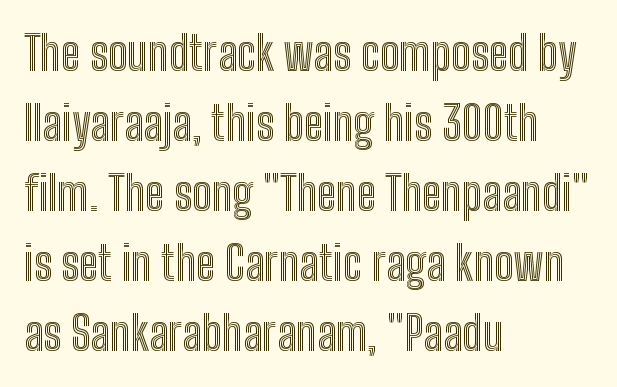
The paragraph has a hard left edge and a soft right edge. Do the letters lean? They stand straight. Observe the ordinary spacing: letters are neighbours, not strangers. Plain, unruled lines of type. Is this a fixed-width face? No — the glyphs have proportional, varying widths.
